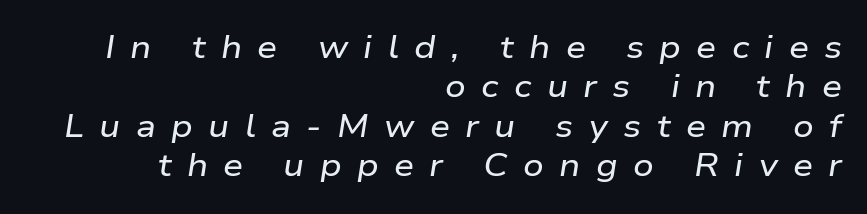
The image shows 32 px wide type, italic (leaning right); set right-aligned, line spacing 1.23x, unusually wide letter spacing (+0.48 em), not underlined; low stroke contrast and a medium x-height.
